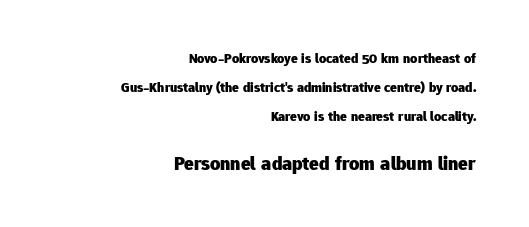
{"italic": "no", "bold": "yes", "underline": "no", "align": "right", "line_spacing": "loose", "line_spacing_ratio": 2.07, "letter_spacing": "normal", "letter_spacing_em": 0.0, "larger_block": "second", "size_ratio": 1.43, "glyph_px": 20}
